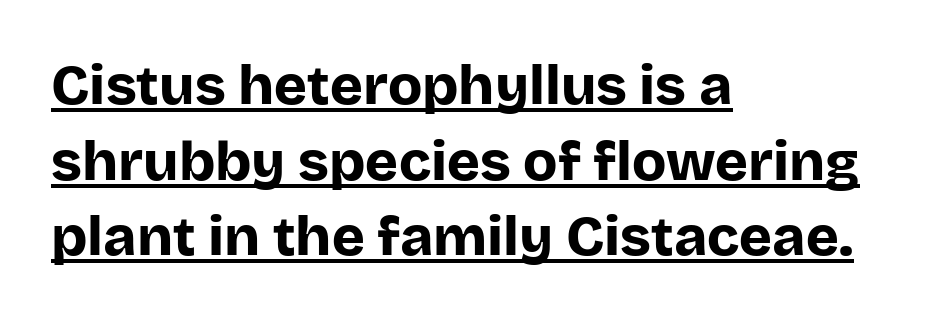
The image shows 56 px bold sans-serif type, upright; set left-aligned, normal line spacing (1.35x), normal letter spacing, underlined; low stroke contrast and a large x-height.
